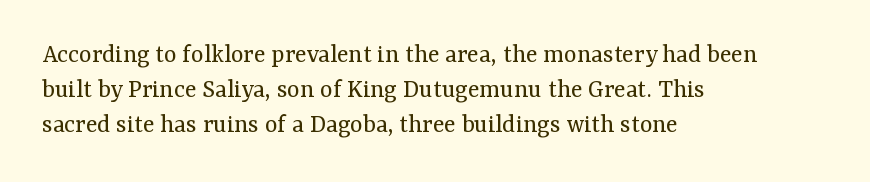
This sample keeps an unexceptional amount of space between lines. Characters remain perfectly vertical along every line. The gap between lines stays unmarked. Is this a heavy cut? Hardly; it is regular or lighter.
